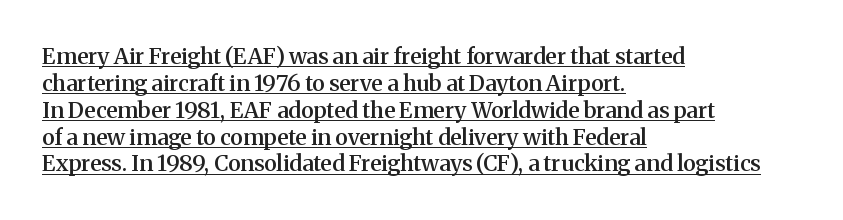
The image shows 22 px text type, upright; set left-aligned, line spacing 1.22x, normal letter spacing, underlined.
